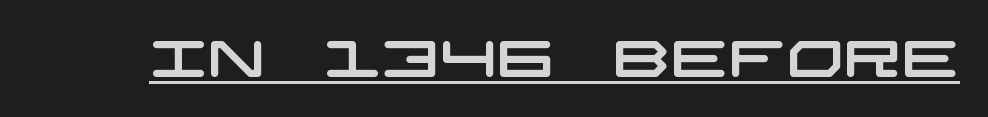
{"serif": "no", "width": "wide", "stroke_contrast": "low", "x_height": "large", "underline": "yes", "letter_spacing": "normal", "letter_spacing_em": 0.0, "glyph_px": 51}
